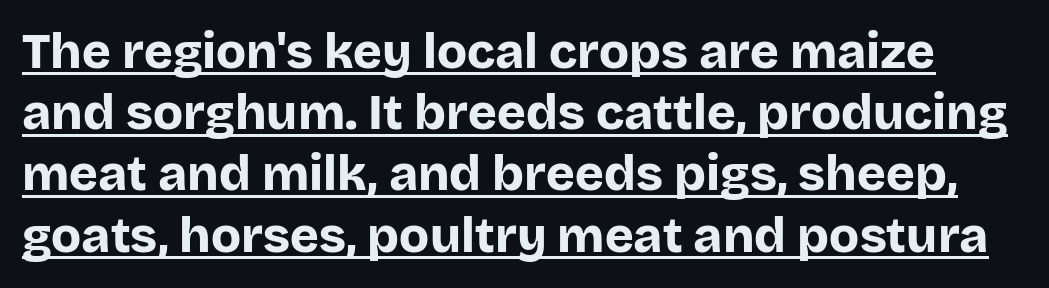
This sample has the flowing, uneven cadence of proportional lettering. Vertical spacing — default. Caption: standard tracking, unaltered. Heft: maximum for text — a bold. Posture: vertical.
